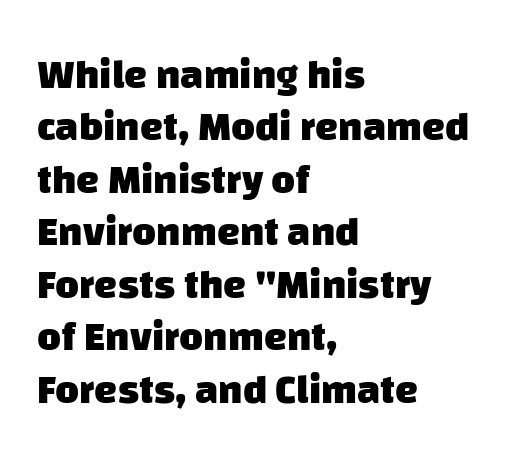
Visually the block forms a straight wall on the left and a jagged coastline on the right. Does the type have serifs? No, each stem ends abruptly. Type without underlining. Is this a fixed-width face? No — the glyphs have proportional, varying widths. The leading is moderate, giving the passage an even texture.
